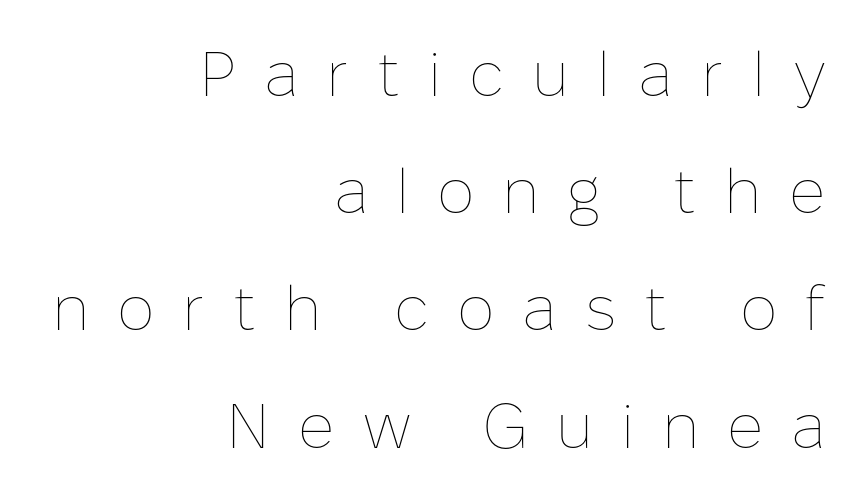
{"italic": "no", "bold": "no", "weight": "thin", "width": "normal", "stroke_contrast": "low", "x_height": "medium", "monospaced": "no", "underline": "no", "align": "right", "line_spacing_ratio": 1.86, "letter_spacing": "wide", "letter_spacing_em": 0.44, "glyph_px": 63}
